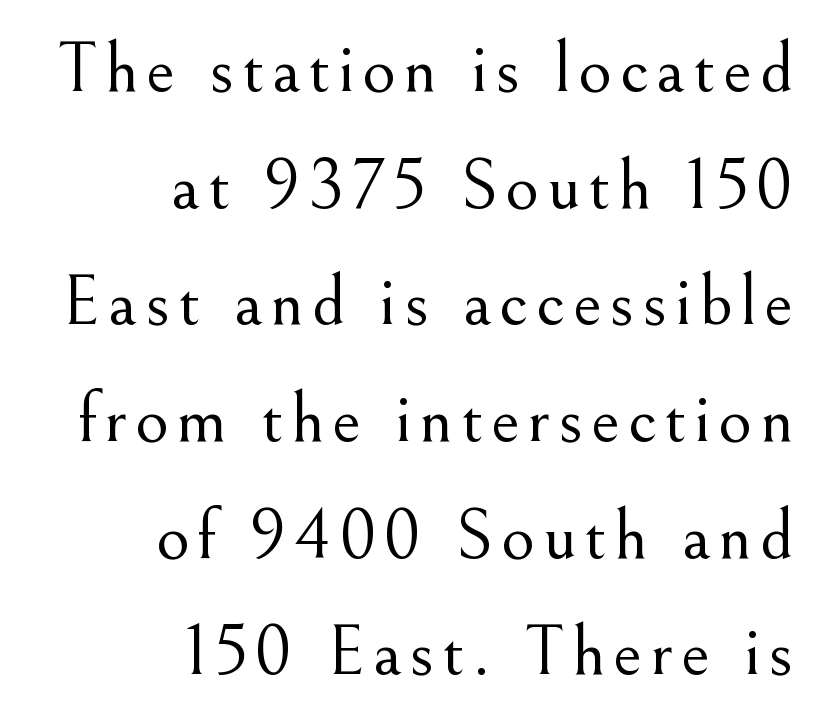
{"serif": "yes", "italic": "no", "bold": "no", "weight": "light", "width": "normal", "stroke_contrast": "medium", "x_height": "small", "monospaced": "no", "underline": "no", "align": "right", "line_spacing": "normal", "line_spacing_ratio": 1.62, "glyph_px": 72}
